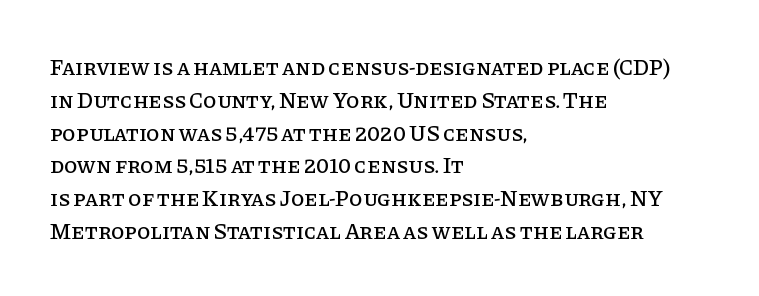
{"italic": "no", "underline": "no", "align": "left", "line_spacing": "normal", "line_spacing_ratio": 1.49, "letter_spacing": "normal", "letter_spacing_em": 0.0, "glyph_px": 22}
